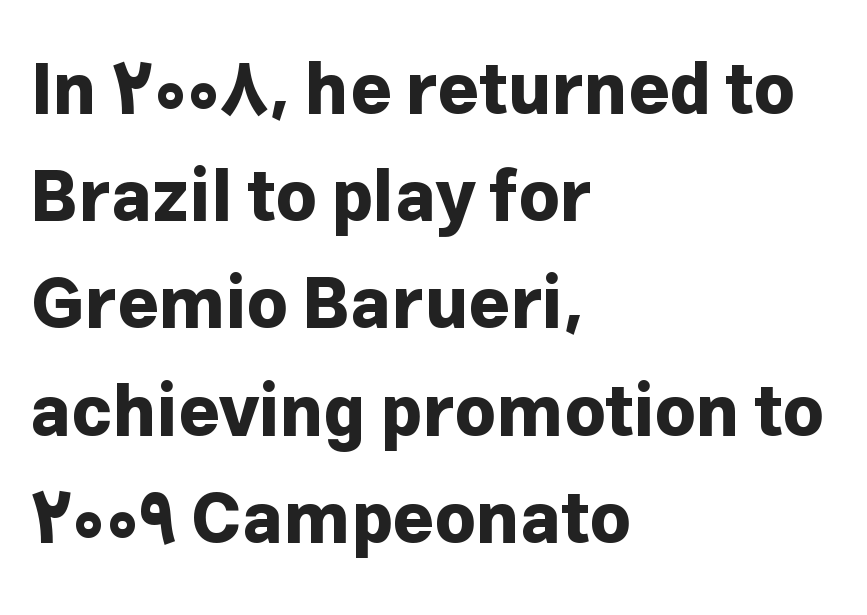
{"serif": "no", "italic": "no", "bold": "yes", "weight": "bold", "width": "normal", "stroke_contrast": "low", "x_height": "medium", "monospaced": "no", "underline": "no", "align": "left", "line_spacing": "normal", "line_spacing_ratio": 1.51, "letter_spacing": "normal", "letter_spacing_em": 0.0, "glyph_px": 71}
